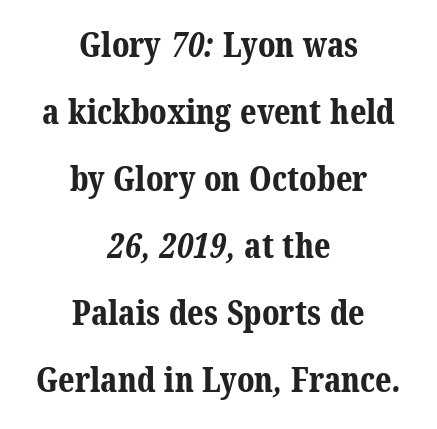
{"serif": "yes", "bold": "yes", "weight": "bold", "width": "normal", "stroke_contrast": "medium", "x_height": "medium", "monospaced": "no", "underline": "no", "align": "center", "line_spacing": "loose", "line_spacing_ratio": 1.97, "letter_spacing": "normal", "letter_spacing_em": 0.0, "glyph_px": 34}
